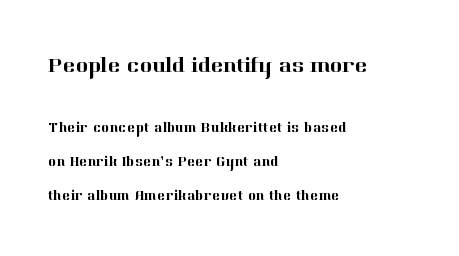
The image shows 21 px text type, upright; set left-aligned, loose line spacing (2.43x), normal letter spacing, not underlined; the first (top) block is 1.5x larger.
